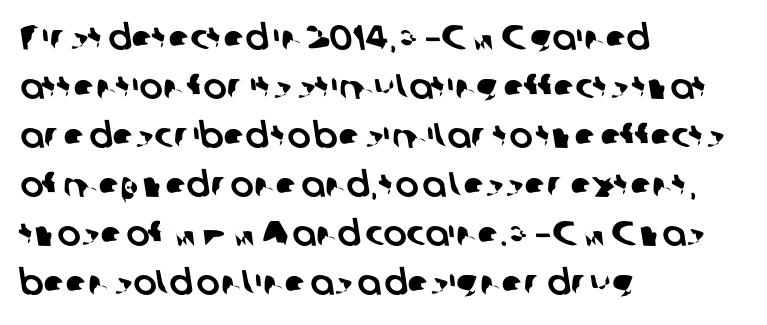
{"serif": "no", "width": "normal", "stroke_contrast": "low", "x_height": "medium", "monospaced": "no", "underline": "no", "align": "left", "line_spacing": "normal", "line_spacing_ratio": 1.4, "letter_spacing": "normal", "letter_spacing_em": 0.0, "glyph_px": 35}
